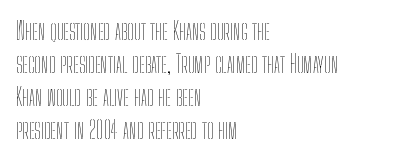
Q: Is the text bold? A: No.
Q: Is the text italic (slanted)? A: No, it is upright.
Q: Is the text underlined? A: No.
Q: How is the paragraph aligned? A: Left-aligned.
Q: Is the spacing between letters normal or unusually wide? A: Normal.
Q: Is the spacing between lines tight, normal or loose? A: Normal.
